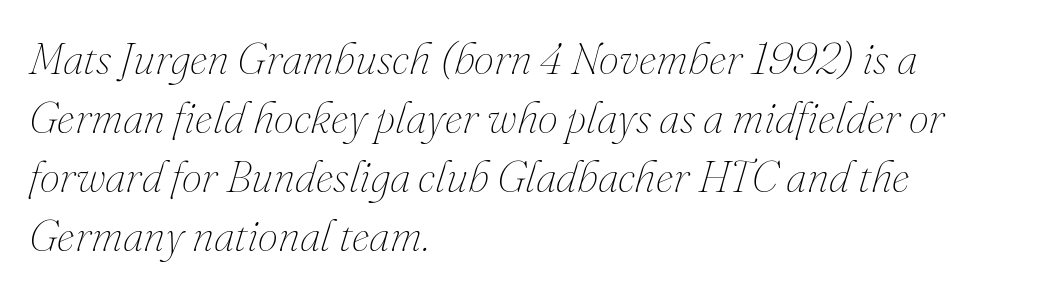
The image shows 45 px thin type, italic (leaning right); set left-aligned, normal line spacing (1.31x), normal letter spacing, not underlined; medium stroke contrast and a small x-height.
